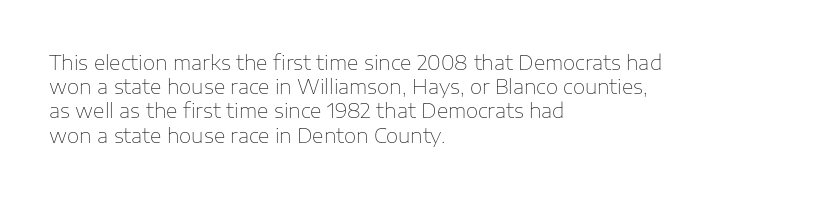
Q: Is the text bold? A: No.
Q: Is the text italic (slanted)? A: No, it is upright.
Q: Is the text underlined? A: No.
Q: How is the paragraph aligned? A: Left-aligned.
Q: Is the spacing between letters normal or unusually wide? A: Normal.
